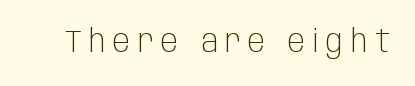
The image shows 32 px light, condensed sans-serif type, upright; set unusually wide letter spacing (+0.23 em), not underlined; low stroke contrast and a large x-height.
